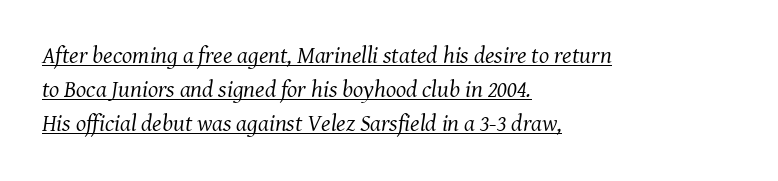
{"italic": "yes", "lean": "right", "slant_degrees": 8, "bold": "no", "underline": "yes", "align": "left", "line_spacing": "normal", "line_spacing_ratio": 1.42, "letter_spacing": "normal", "letter_spacing_em": 0.0, "glyph_px": 24}
